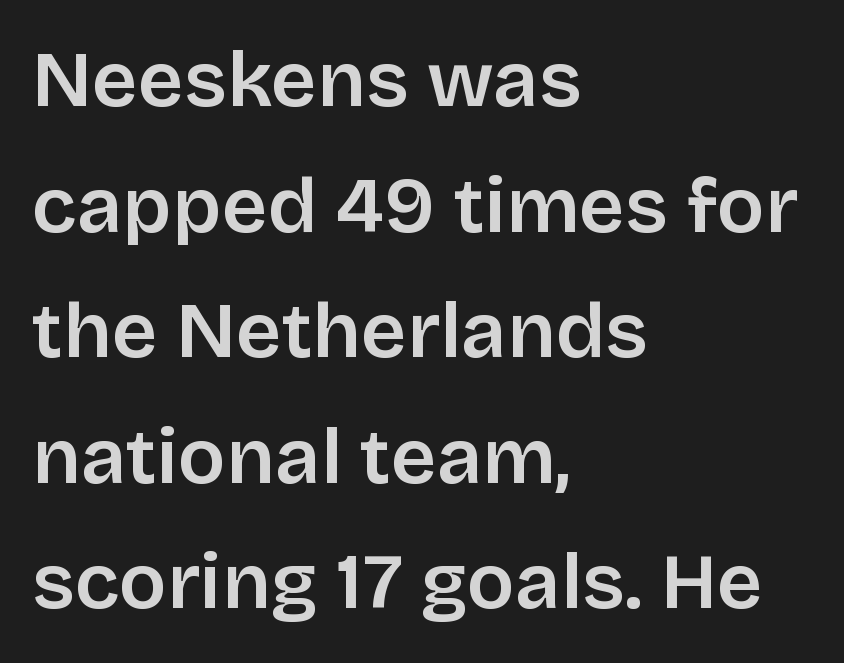
Look at the bottom of the vertical strokes: they stop flat, with no serifs. No italicization has been applied; the sample stays upright. Honestly, the letter spacing is just normal — you wouldn't notice it. Any mark beneath the type? The region is blank. The rows are spaced the way most documents space them.
